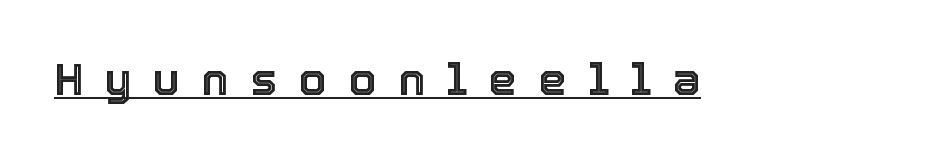
Compared with typical body copy, the letter spacing here is much looser. These lines were composed using upright roman letters. The glyphs are accompanied by a horizontal stroke just below them. The face used here is proportionally spaced, like ordinary book or web type.
